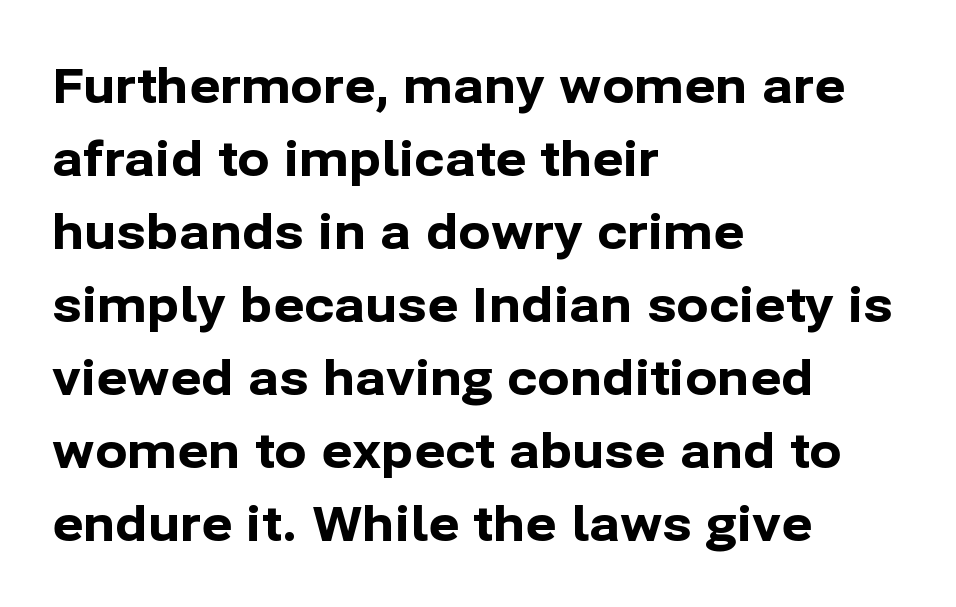
Think of a printed novel: that variable character pitch is what you see here. Rule under the text: the space is simply empty. The type is set solid horizontally, with unmodified tracking. Notice how thick the strokes are: this is what a full bold looks like.
